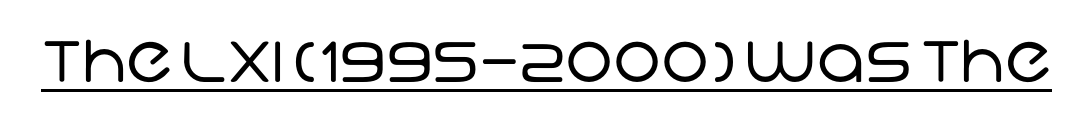
{"serif": "no", "bold": "no", "weight": "regular", "width": "normal", "stroke_contrast": "low", "x_height": "large", "monospaced": "no", "underline": "yes", "letter_spacing": "normal", "letter_spacing_em": 0.0, "glyph_px": 65}
